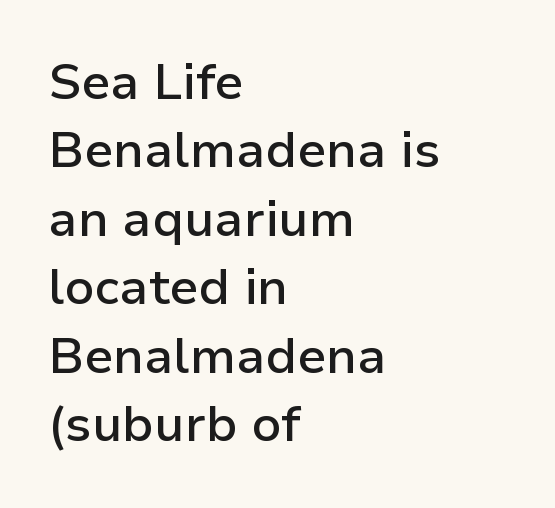
The image shows 50 px semibold sans-serif type, upright; set left-aligned, normal line spacing (1.37x), normal letter spacing, not underlined; low stroke contrast and a medium x-height.
